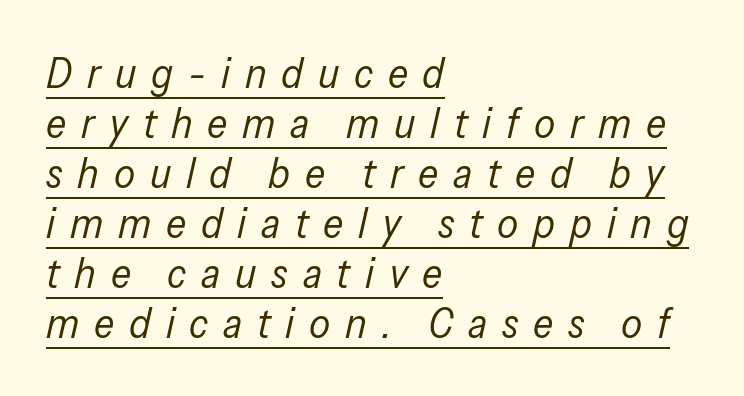
{"italic": "yes", "lean": "right", "slant_degrees": 13, "bold": "no", "weight": "regular", "width": "condensed", "stroke_contrast": "low", "x_height": "medium", "monospaced": "no", "underline": "yes", "align": "left", "line_spacing_ratio": 1.19, "letter_spacing": "wide", "letter_spacing_em": 0.35, "glyph_px": 42}
